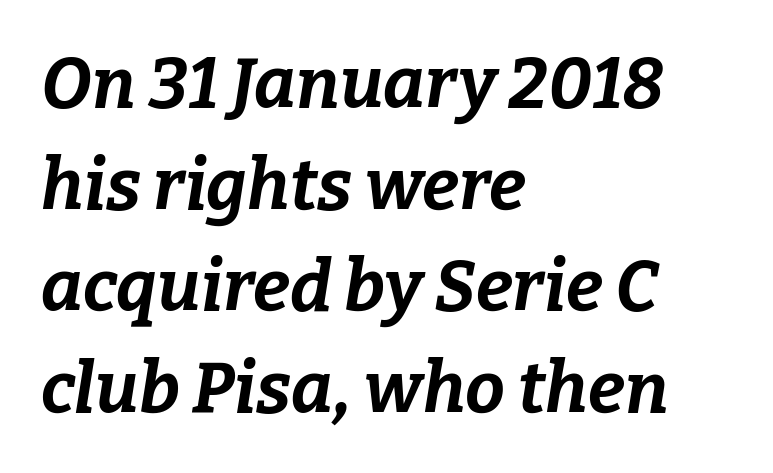
The image shows 71 px bold type, italic (leaning right); set left-aligned, normal line spacing (1.43x), normal letter spacing, not underlined; low stroke contrast and a medium x-height.
